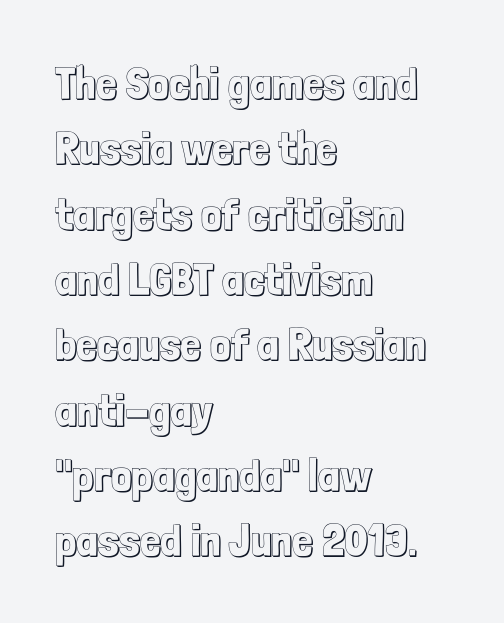
Is the block centered? No — it sits flush against the left margin. The specimen reads as upright at a glance. Looks like regular typesetting: each glyph gets only the width it needs. This sample uses plain, unmodified letter spacing.
